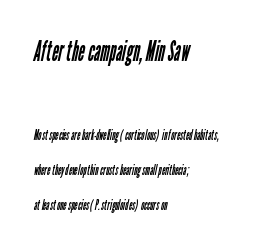
Q: Is the text bold? A: No.
Q: Is the typeface a serif or a sans-serif typeface? A: Sans-serif.
Q: Is the text underlined? A: No.
Q: How is the paragraph aligned? A: Left-aligned.
Q: Is the spacing between letters normal or unusually wide? A: Normal.
Q: Is the spacing between lines tight, normal or loose? A: Loose.
Q: Which block of text is set in a larger size, the first (top) or the second (bottom)? A: The first (top) one.
Q: Width (condensed, normal, or wide)? A: Condensed.
Q: Stroke contrast? A: Low.
Q: x-height? A: Medium.
Q: Monospaced? A: No.
